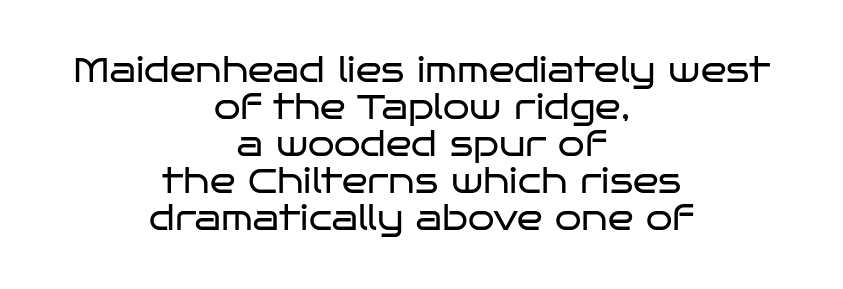
{"serif": "no", "italic": "no", "bold": "no", "weight": "regular", "width": "wide", "stroke_contrast": "low", "x_height": "large", "monospaced": "no", "underline": "no", "align": "center", "line_spacing": "tight", "line_spacing_ratio": 1.09, "letter_spacing": "normal", "letter_spacing_em": 0.0, "glyph_px": 34}
